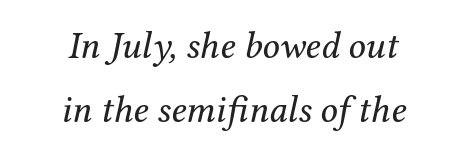
The image shows 38 px regular-weight serif type, italic (leaning right); set centered, normal line spacing (1.69x), normal letter spacing, not underlined; medium stroke contrast and a medium x-height.
